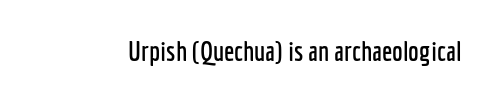
This rendering leaves character spacing at its baseline value. Has an underline been added? It has not. No italicization has been applied; the sample stays upright.
